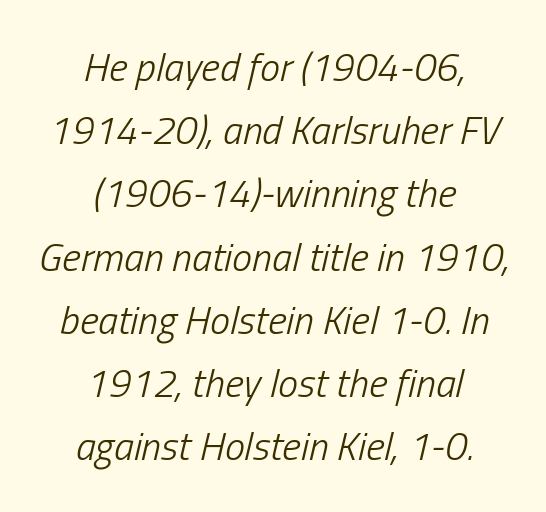
Q: Is the text bold? A: No.
Q: Is the text italic (slanted)? A: Yes, it leans right by about 13 degrees.
Q: Is the text underlined? A: No.
Q: How is the paragraph aligned? A: Centered.
Q: Is the spacing between letters normal or unusually wide? A: Normal.
Q: Is the spacing between lines tight, normal or loose? A: Normal.
Q: Width (condensed, normal, or wide)? A: Condensed.
Q: Stroke contrast? A: Low.
Q: x-height? A: Medium.
Q: Monospaced? A: No.
